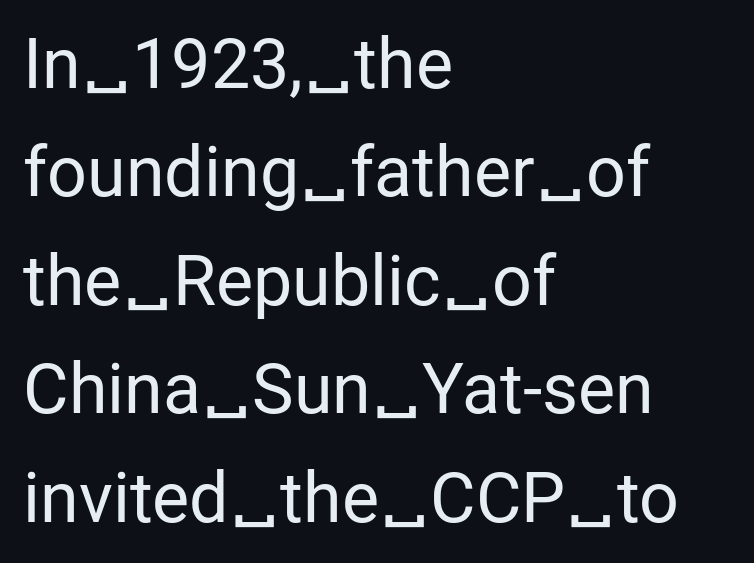
Is there much room between lines? A standard amount, neither cramped nor airy. The characters display no serif detailing; their extremities are plain. Layout note: lines flush left. Clear beneath every line of the passage. The line texture is even and compact thanks to regular tracking. Stems here are at most as thick as an everyday book face.
